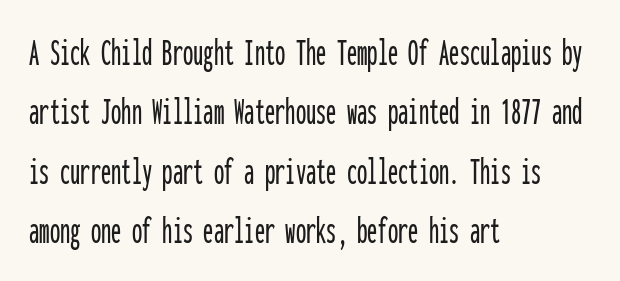
A typesetter would call this monospace, since all characters share one set width. Words float on clear page, feet unadorned. The rows are spaced the way most documents space them. Left-aligned paragraph, ragged on the right.
